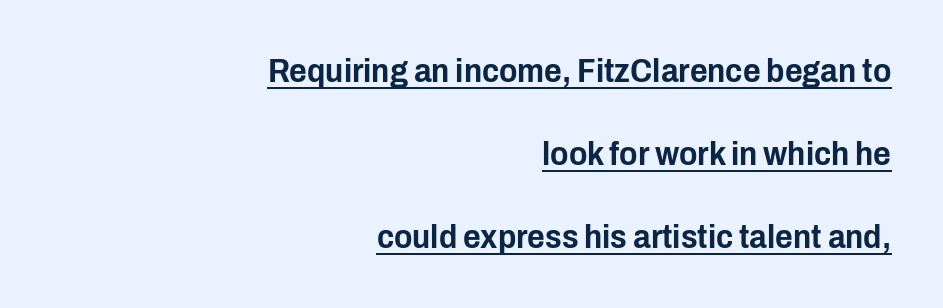
These lines stack with their right ends in a neat column. The rendered words wear a rule along their underside. A typesetter would call this proportional, since set widths differ per character. A typesetter would mark this as roman, not italic. These lines keep a tight, regular rhythm from letter to letter. The line-height multiplier appears high, well above default.
